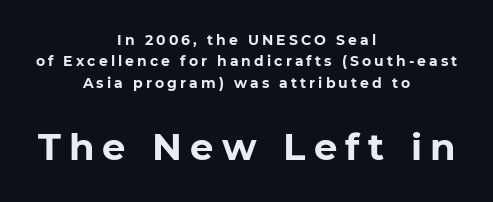
The image shows 37 px bold sans-serif type, upright; set centered, normal line spacing (1.52x), unusually wide letter spacing (+0.22 em), not underlined; the second (bottom) block is 2.64x larger; low stroke contrast and a medium x-height.
